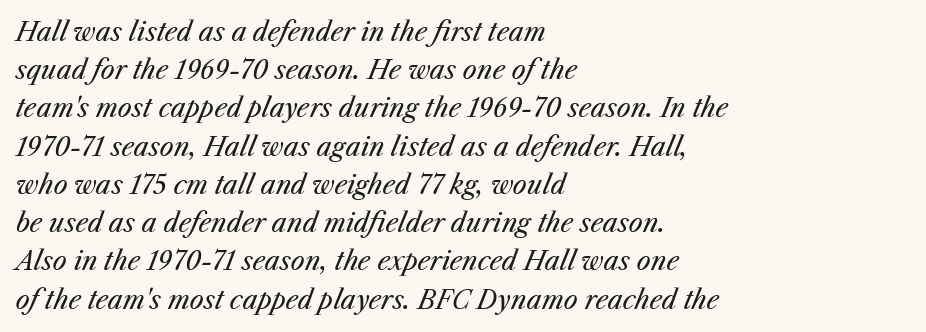
Q: Is the text bold? A: No.
Q: Is the text italic (slanted)? A: Yes, it leans right by about 25 degrees.
Q: Is the text underlined? A: No.
Q: How is the paragraph aligned? A: Left-aligned.
Q: Is the spacing between letters normal or unusually wide? A: Normal.
Q: Is the spacing between lines tight, normal or loose? A: Normal.
